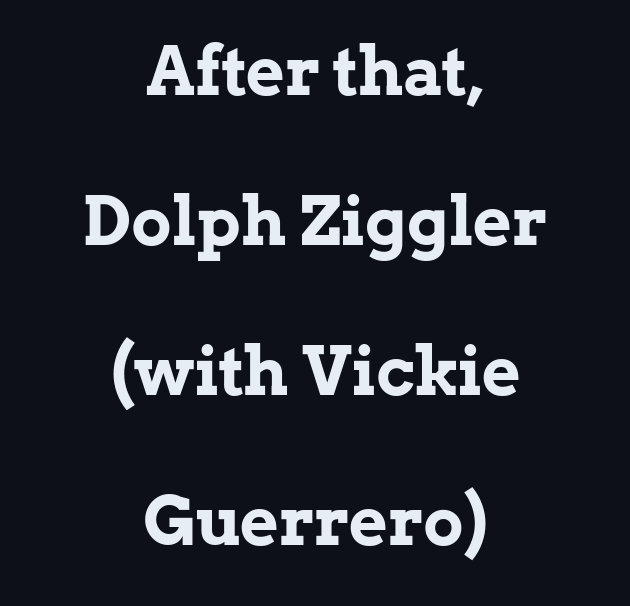
The image shows 67 px bold serif type, upright; set centered, loose line spacing (2.24x), normal letter spacing, not underlined; low stroke contrast and a medium x-height.
